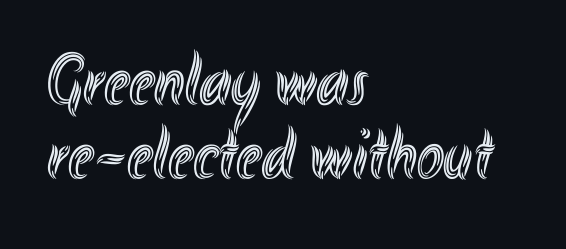
{"width": "condensed", "x_height": "small", "monospaced": "no", "underline": "no", "align": "left", "line_spacing": "tight", "line_spacing_ratio": 1.01, "letter_spacing": "normal", "letter_spacing_em": 0.0, "glyph_px": 73}
